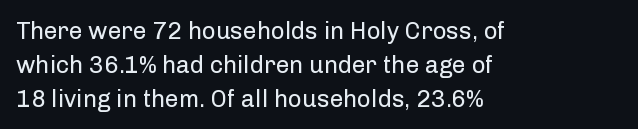
Decoration check: the copy has no underline. Teacher's note: observe the even left margin — that is flush-left alignment. Interline gaps are of average width in this sample. No chunkiness to these letters — they're not bold. These lines were composed using upright roman letters.
